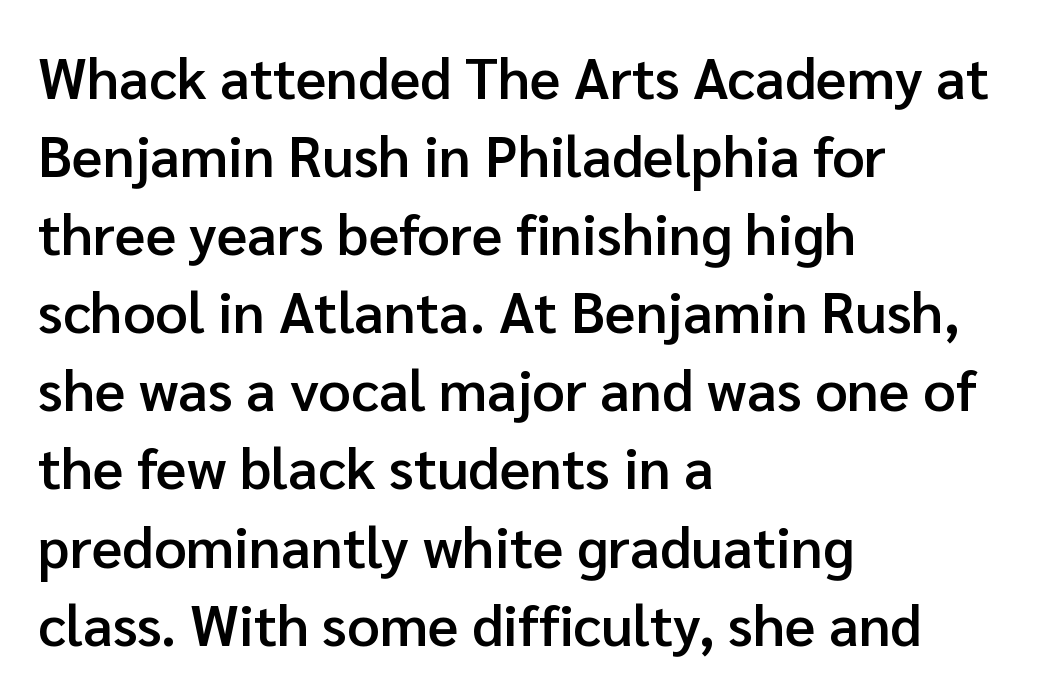
{"serif": "no", "italic": "no", "bold": "semi", "weight": "semibold", "width": "normal", "stroke_contrast": "low", "x_height": "medium", "monospaced": "no", "underline": "no", "align": "left", "line_spacing": "normal", "line_spacing_ratio": 1.37, "letter_spacing": "normal", "letter_spacing_em": 0.0, "glyph_px": 57}
